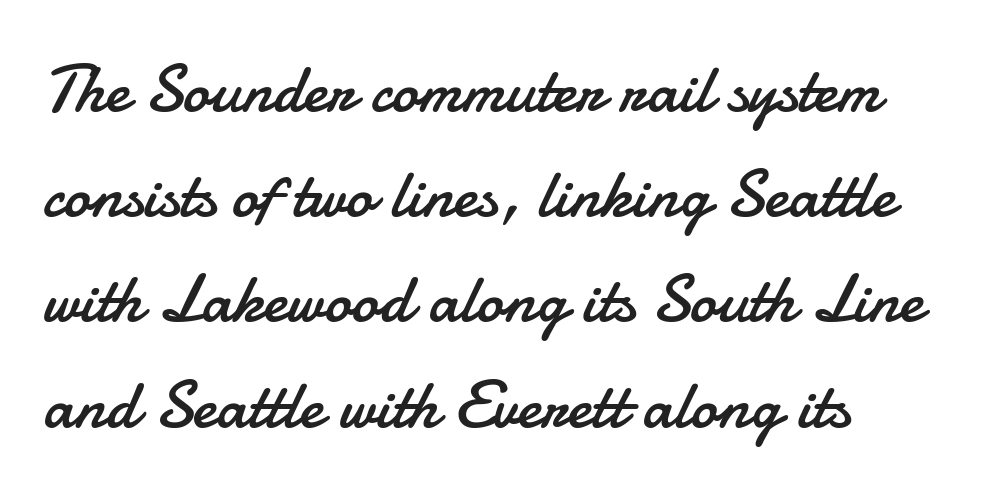
The image shows 67 px regular-weight sans-serif type; set normal line spacing (1.57x), normal letter spacing, not underlined; low stroke contrast and a small x-height.
